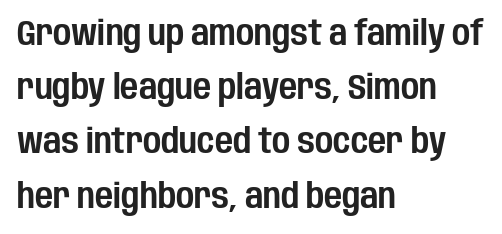
{"serif": "no", "italic": "no", "width": "condensed", "stroke_contrast": "low", "x_height": "large", "monospaced": "no", "underline": "no", "align": "left", "line_spacing": "normal", "line_spacing_ratio": 1.55, "letter_spacing": "normal", "letter_spacing_em": 0.0, "glyph_px": 35}
